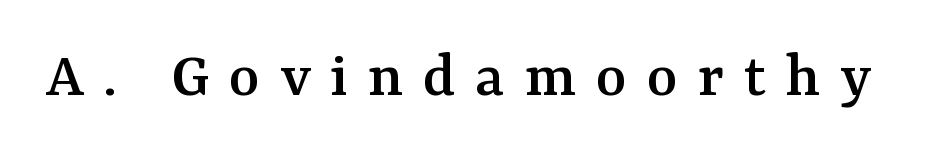
Q: Is the text italic (slanted)? A: No, it is upright.
Q: Is the typeface a serif or a sans-serif typeface? A: Serif.
Q: Is the text underlined? A: No.
Q: Is the spacing between letters normal or unusually wide? A: Unusually wide.
Q: Width (condensed, normal, or wide)? A: Normal.
Q: Stroke contrast? A: Medium.
Q: x-height? A: Medium.
Q: Monospaced? A: No.
